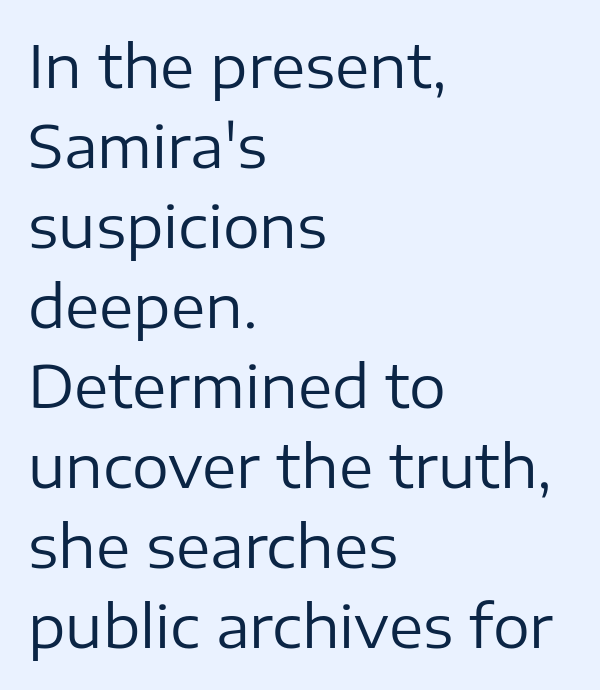
Q: Is the text bold? A: No.
Q: Is the text italic (slanted)? A: No, it is upright.
Q: Is the typeface a serif or a sans-serif typeface? A: Sans-serif.
Q: Is the text underlined? A: No.
Q: How is the paragraph aligned? A: Left-aligned.
Q: Is the spacing between letters normal or unusually wide? A: Normal.
Q: Is the spacing between lines tight, normal or loose? A: Normal.
Q: Width (condensed, normal, or wide)? A: Normal.
Q: Stroke contrast? A: Low.
Q: x-height? A: Medium.
Q: Monospaced? A: No.
